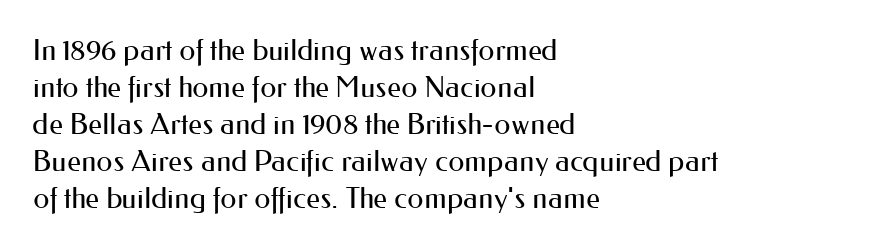
The rendering shows plain stroke endings on the letterforms — a sans-serif design. The line texture is even and compact thanks to regular tracking. These lines are rendered in a variable-pitch font. Has an underline been added? It has not.
